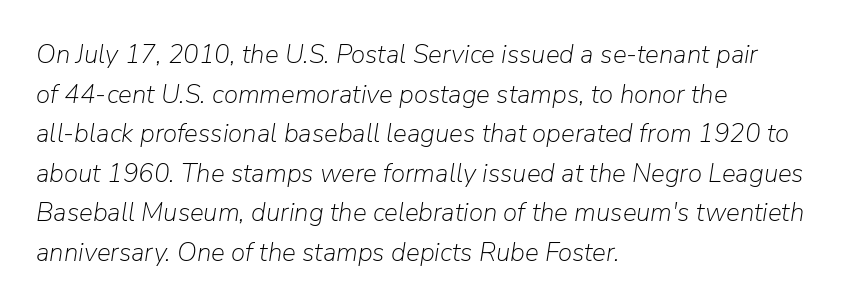
Observe the ordinary spacing: letters are neighbours, not strangers. Quick note: italic. Is there much room between lines? A standard amount, neither cramped nor airy. Anything drawn beneath the words? Only blank space. Compared with a typical body face, this is equally light or lighter still.
